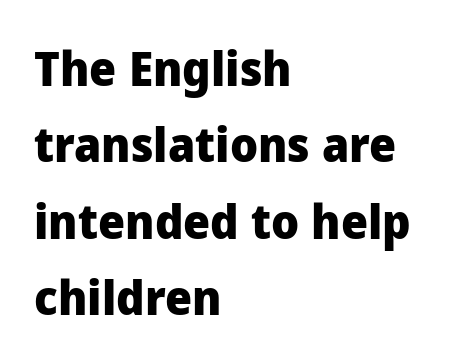
The image shows 48 px heavy sans-serif type, upright; set left-aligned, normal line spacing (1.59x), normal letter spacing, not underlined; low stroke contrast and a medium x-height.
